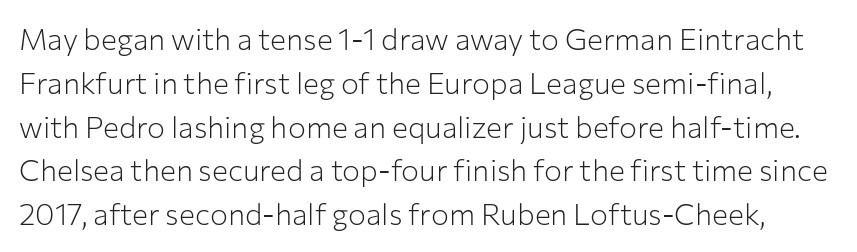
{"serif": "no", "italic": "no", "bold": "no", "weight": "light", "width": "normal", "stroke_contrast": "low", "x_height": "medium", "monospaced": "no", "underline": "no", "line_spacing": "normal", "line_spacing_ratio": 1.46, "letter_spacing": "normal", "letter_spacing_em": 0.0, "glyph_px": 30}
